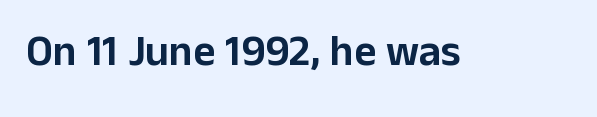
The image shows 43 px sans-serif type, upright; set normal letter spacing, not underlined; low stroke contrast and a medium x-height.
